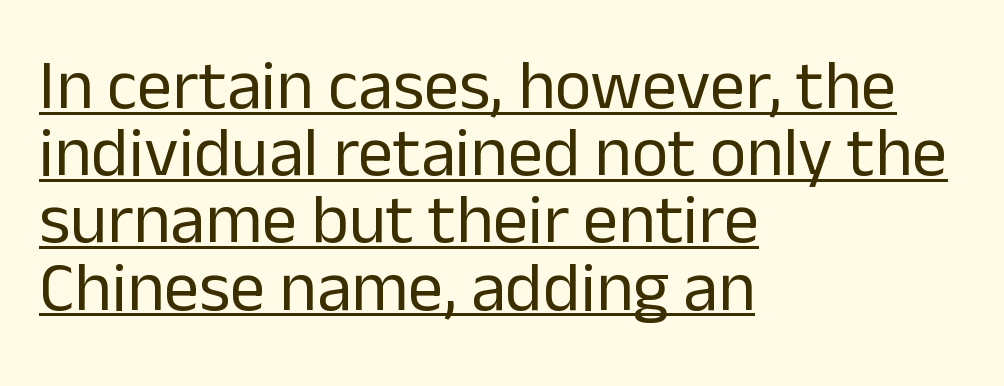
{"serif": "no", "italic": "no", "bold": "no", "weight": "regular", "width": "normal", "stroke_contrast": "low", "x_height": "medium", "monospaced": "no", "underline": "yes", "align": "left", "line_spacing": "tight", "line_spacing_ratio": 0.96, "letter_spacing": "normal", "letter_spacing_em": 0.0, "glyph_px": 70}
